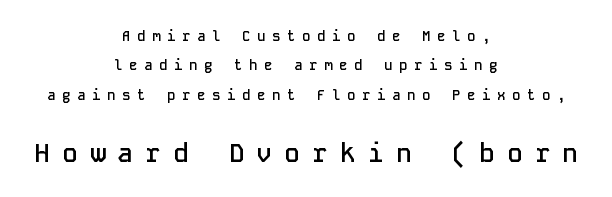
The image shows 26 px text type, upright; set centered, loose line spacing (2.09x), unusually wide letter spacing (+0.47 em), not underlined; the second (bottom) block is 1.86x larger.
